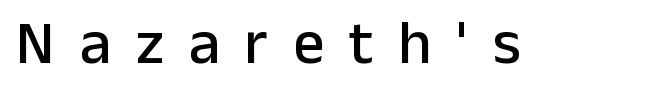
Beneath every word, the page is bare. Character widths vary here, with narrow letters taking less room than wide ones. The rendering shows plain stroke endings on the letterforms — a sans-serif design. Every character sits straight up, as roman type does. Inter-character spacing is expanded well beyond the font's built-in metrics.
